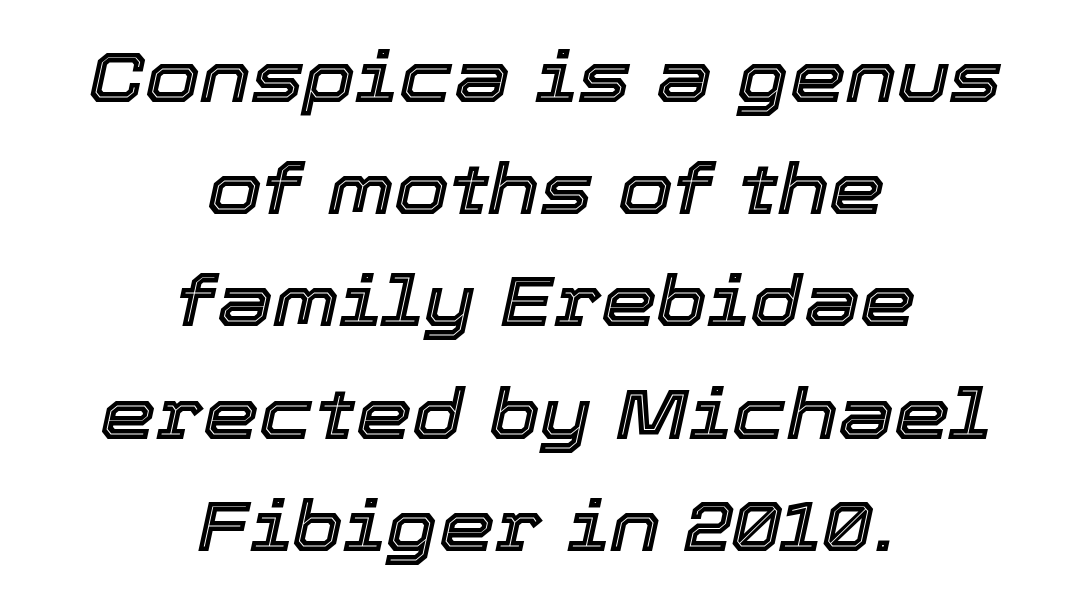
Does the lettering tilt? It does — this is italic. Inter-character spacing is left at the font's built-in metrics. Interline gaps are of average width in this sample. Caption: multi-line text, centered on the measure. Is this a fixed-width face? No — the glyphs have proportional, varying widths.
